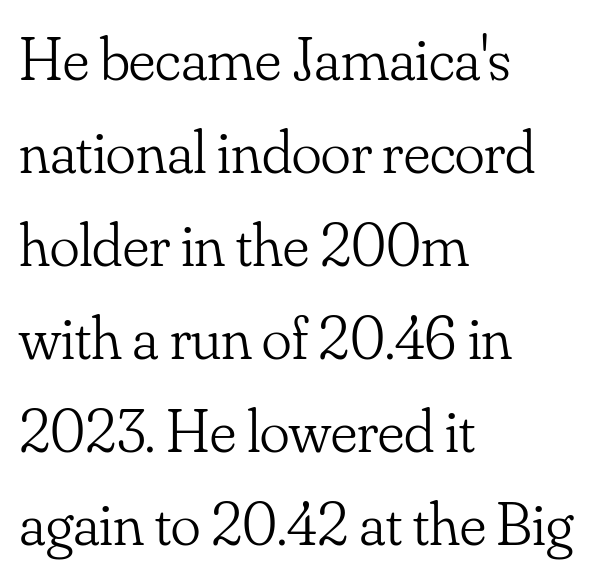
Each line starts at the same left margin while the right side varies. Weight: not bold — regular or lighter. What stands out about the letter spacing? Nothing — it is the standard amount. The vertical gap from one line to the next is medium. Has an underline been added? It has not. This sample has the flowing, uneven cadence of proportional lettering.
